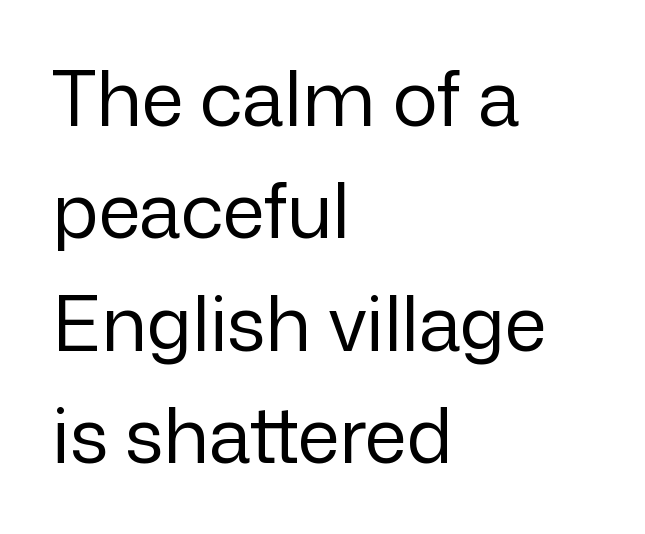
The image shows 76 px regular-weight sans-serif type, upright; set left-aligned, normal line spacing (1.48x), normal letter spacing, not underlined; low stroke contrast and a medium x-height.
